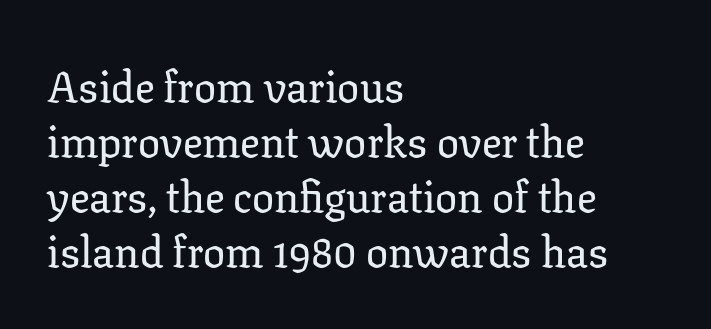
Q: Is the text italic (slanted)? A: No, it is upright.
Q: Is the typeface a serif or a sans-serif typeface? A: Serif.
Q: Is the text underlined? A: No.
Q: How is the paragraph aligned? A: Left-aligned.
Q: Is the spacing between letters normal or unusually wide? A: Normal.
Q: Is the spacing between lines tight, normal or loose? A: Normal.
Q: Width (condensed, normal, or wide)? A: Normal.
Q: Stroke contrast? A: Low.
Q: x-height? A: Medium.
Q: Monospaced? A: No.
